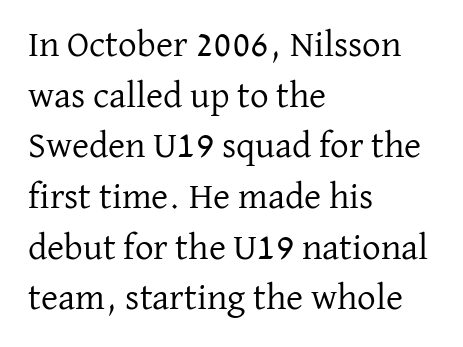
The image shows 37 px regular-weight serif type, upright; set left-aligned, normal line spacing (1.37x), normal letter spacing, not underlined; low stroke contrast and a medium x-height.
